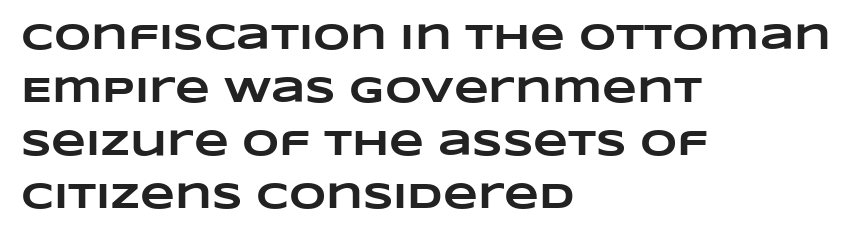
{"bold": "yes", "weight": "heavy", "width": "wide", "stroke_contrast": "low", "x_height": "large", "monospaced": "no", "underline": "no", "align": "left", "line_spacing": "normal", "line_spacing_ratio": 1.47, "letter_spacing": "normal", "letter_spacing_em": 0.0, "glyph_px": 36}
